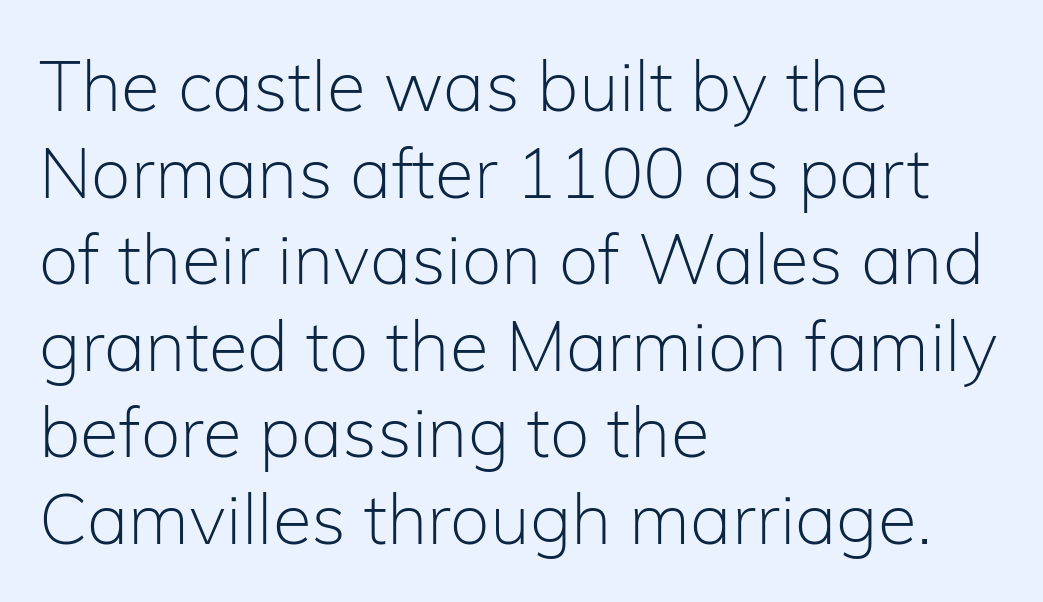
Q: Is the text bold? A: No.
Q: Is the text italic (slanted)? A: No, it is upright.
Q: Is the typeface a serif or a sans-serif typeface? A: Sans-serif.
Q: Is the text underlined? A: No.
Q: How is the paragraph aligned? A: Left-aligned.
Q: Is the spacing between letters normal or unusually wide? A: Normal.
Q: Width (condensed, normal, or wide)? A: Normal.
Q: Stroke contrast? A: Low.
Q: x-height? A: Medium.
Q: Monospaced? A: No.
